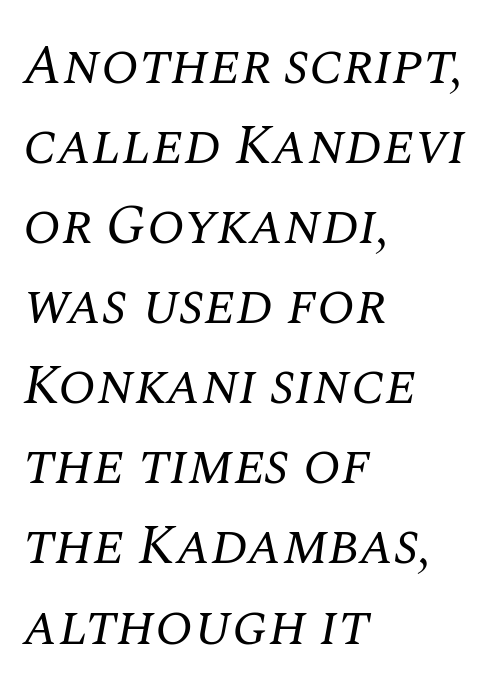
A normal amount of white space separates one row of letters from the next. Line beginnings align vertically; line endings do not. Typographically, this falls in the serif category. Compared with typical body copy, the letter spacing here is the same. Caption: face not bold, strokes unweighted.
